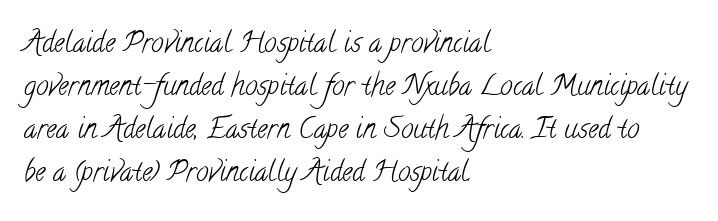
The image shows 28 px light, condensed serif type; set left-aligned, normal line spacing (1.53x), normal letter spacing, not underlined; low stroke contrast and a small x-height.
